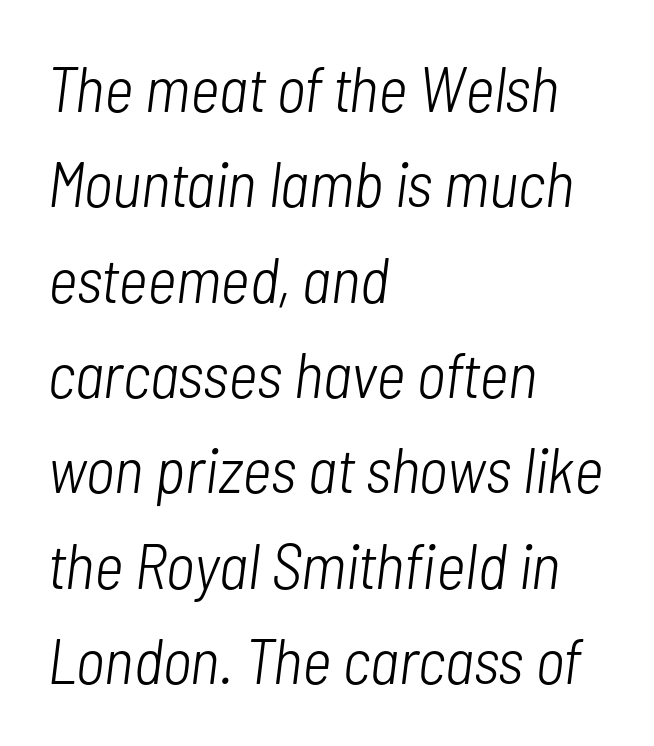
The image shows 64 px light, condensed type, italic (leaning right); set left-aligned, normal line spacing (1.49x), normal letter spacing, not underlined; low stroke contrast and a medium x-height.
